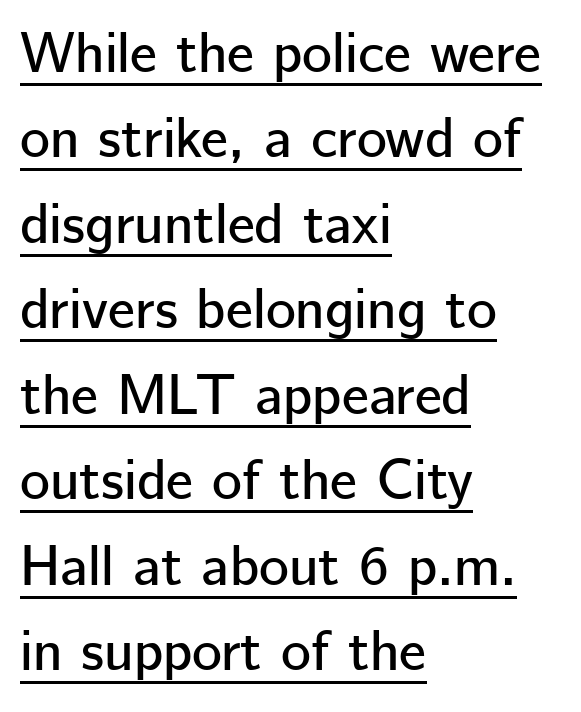
The text was rendered using a sans face with plain stroke endings. The passage shown is typed in a proportional face where columns would drift. The lettering holds an erect, upright posture throughout. The line texture is even and compact thanks to regular tracking. If you measured baseline to baseline, you'd find a middling distance. One-word summary of the alignment: left.
